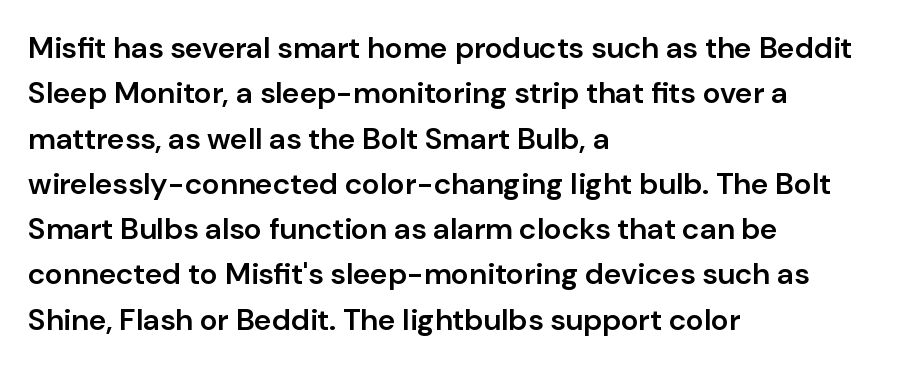
{"serif": "no", "italic": "no", "bold": "semi", "weight": "semibold", "width": "normal", "stroke_contrast": "low", "x_height": "medium", "monospaced": "no", "underline": "no", "align": "left", "line_spacing": "normal", "line_spacing_ratio": 1.51, "letter_spacing": "normal", "letter_spacing_em": 0.0, "glyph_px": 30}
